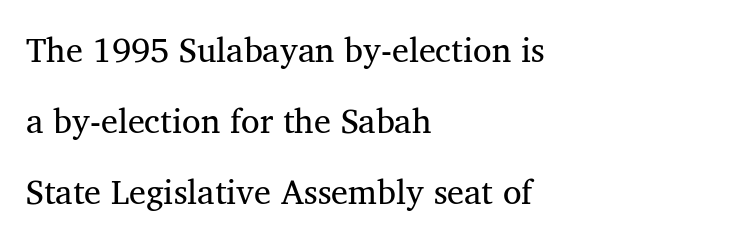
Q: Is the text bold? A: No.
Q: Is the typeface a serif or a sans-serif typeface? A: Serif.
Q: Is the text underlined? A: No.
Q: How is the paragraph aligned? A: Left-aligned.
Q: Is the spacing between letters normal or unusually wide? A: Normal.
Q: Is the spacing between lines tight, normal or loose? A: Loose.
Q: Width (condensed, normal, or wide)? A: Normal.
Q: Stroke contrast? A: Medium.
Q: x-height? A: Medium.
Q: Monospaced? A: No.
